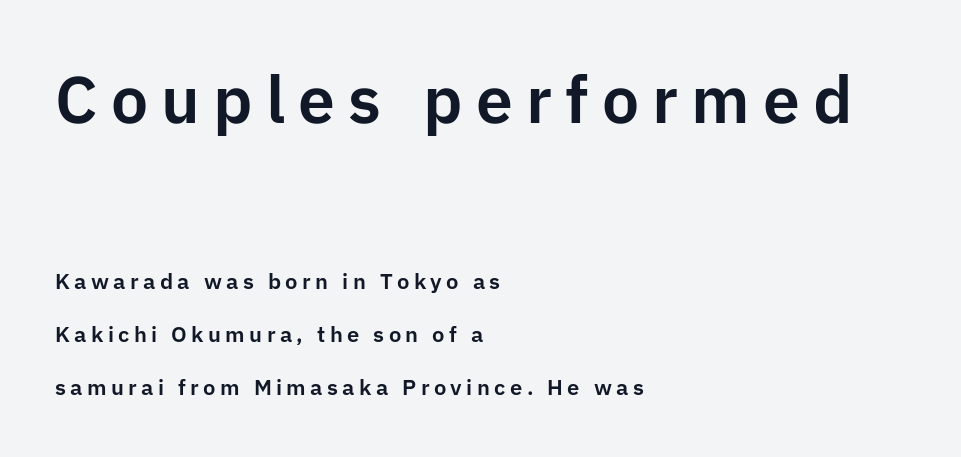
{"serif": "no", "italic": "no", "width": "normal", "stroke_contrast": "low", "x_height": "medium", "monospaced": "no", "underline": "no", "align": "left", "line_spacing": "loose", "line_spacing_ratio": 2.4, "letter_spacing": "wide", "letter_spacing_em": 0.2, "larger_block": "first", "size_ratio": 3.0, "glyph_px": 66}
